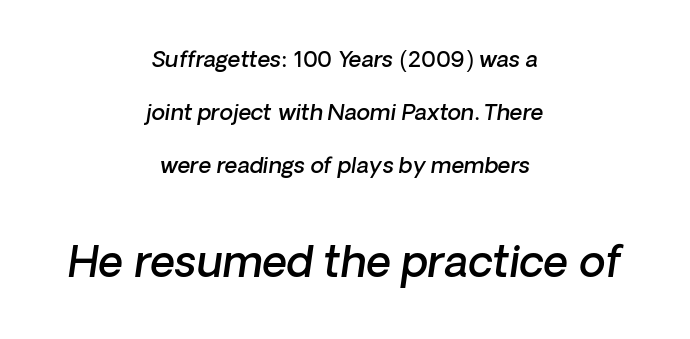
Q: Is the text bold? A: Semi-bold.
Q: Is the typeface a serif or a sans-serif typeface? A: Sans-serif.
Q: Is the text underlined? A: No.
Q: How is the paragraph aligned? A: Centered.
Q: Is the spacing between letters normal or unusually wide? A: Normal.
Q: Is the spacing between lines tight, normal or loose? A: Loose.
Q: Which block of text is set in a larger size, the first (top) or the second (bottom)? A: The second (bottom) one.
Q: Width (condensed, normal, or wide)? A: Normal.
Q: Stroke contrast? A: Low.
Q: x-height? A: Medium.
Q: Monospaced? A: No.
